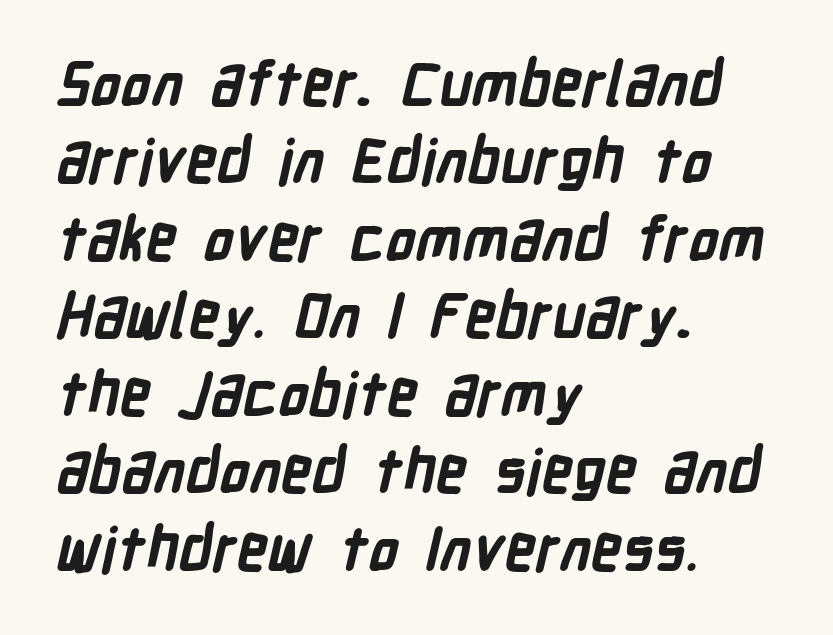
Each line starts at the same left margin while the right side varies. Short note: letters normally spaced. Look at the stroke-to-counter ratio: heavy, a bold. Does the type have serifs? No, each stem ends abruptly. Quick note: underline off.
